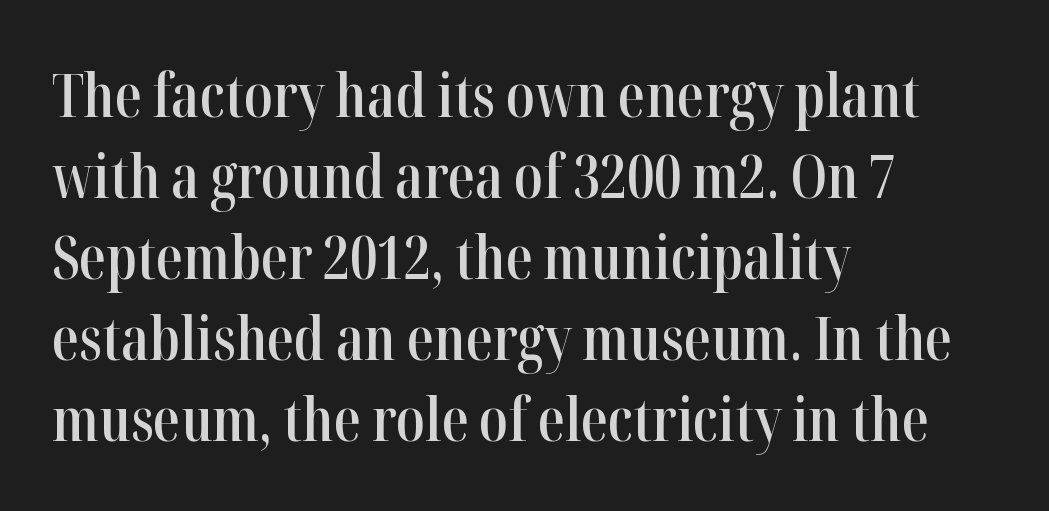
The image shows 60 px semibold, condensed serif type, upright; set left-aligned, normal line spacing (1.35x), normal letter spacing, not underlined; high stroke contrast and a medium x-height.
